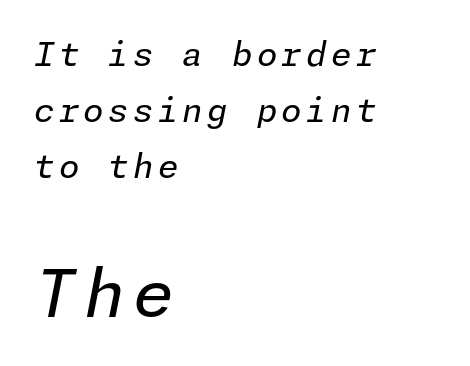
This layout puts the modest block above and the oversized block below. Every character sits at an angle, as italics do. The strip under each line holds only bare page. Each stroke keeps to a modest, everyday thickness or less. Where is the straight margin? On the left. Line spacing here is normal.
